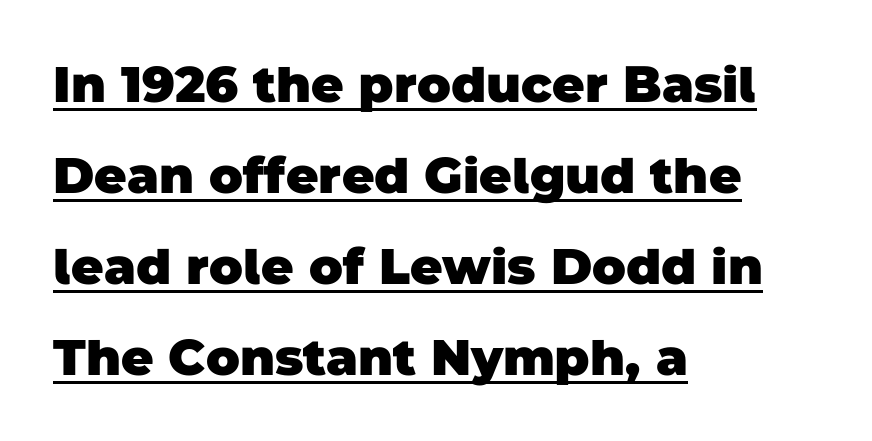
A student would call this left alignment; a typographer would say flush left, rag right. Descenders here cross a horizontal rule under the line. Proportional: the letters do not fall into vertical columns. Bold? Absolutely — the strokes are thick and heavy.
